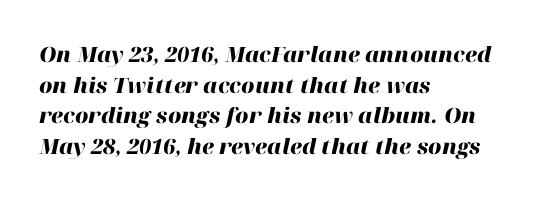
The image shows 21 px bold type, italic (leaning right); set left-aligned, normal line spacing (1.46x), normal letter spacing, not underlined.
